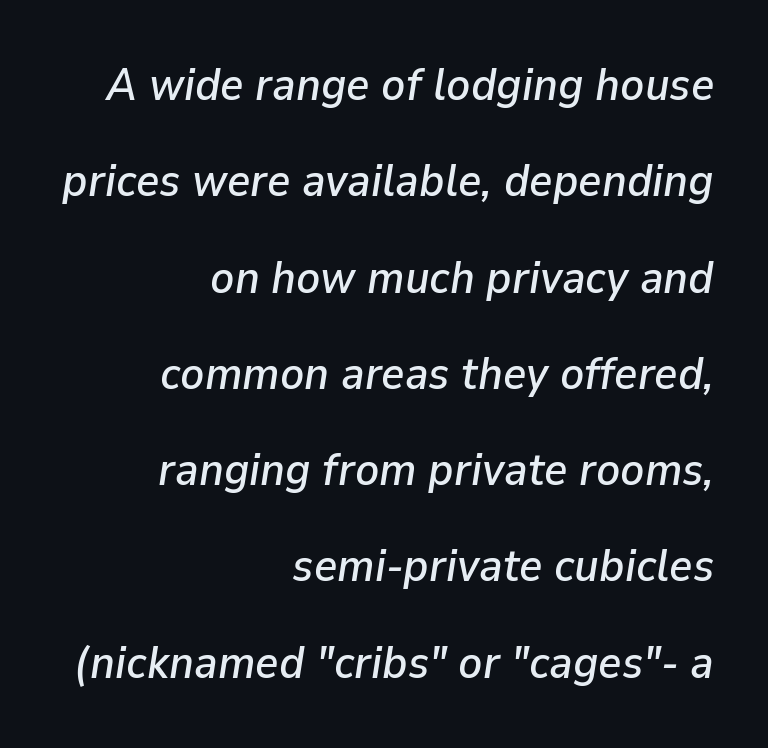
The image shows 45 px text type, italic (leaning right); set right-aligned, loose line spacing (2.14x), normal letter spacing, not underlined; low stroke contrast and a medium x-height.
